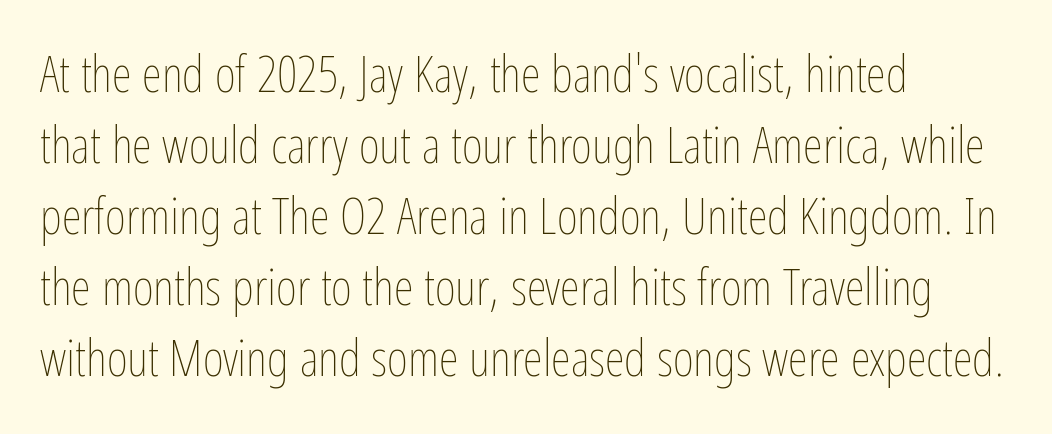
The image shows 51 px thin, condensed type, upright; set left-aligned, normal line spacing (1.39x), normal letter spacing, not underlined; low stroke contrast and a medium x-height.
